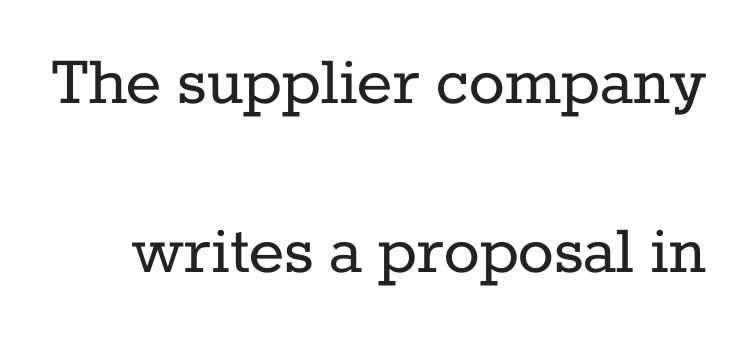
The text was rendered using a seriffed face with decorative stroke endings. Spacing verdict: proportional, widths tailored to each character. Any mark beneath the type? The region is blank. Look at the tracking — it's just the regular setting, nothing added. Characters remain perfectly vertical along every line.
